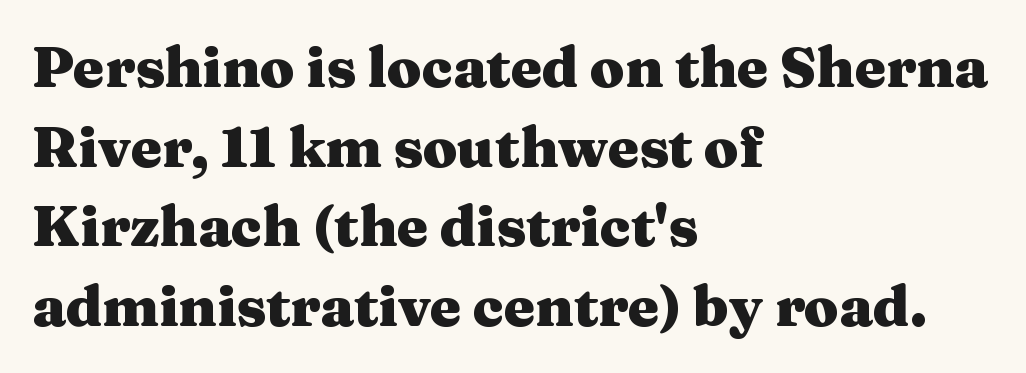
The lettering holds an erect, upright posture throughout. Note the varied advance widths — an 'i' is clearly narrower than an 'm'. Quick note: underline off. Is the letter spacing exaggerated? No — it looks like the ordinary default. The glyphs in this specimen are seriffed.
